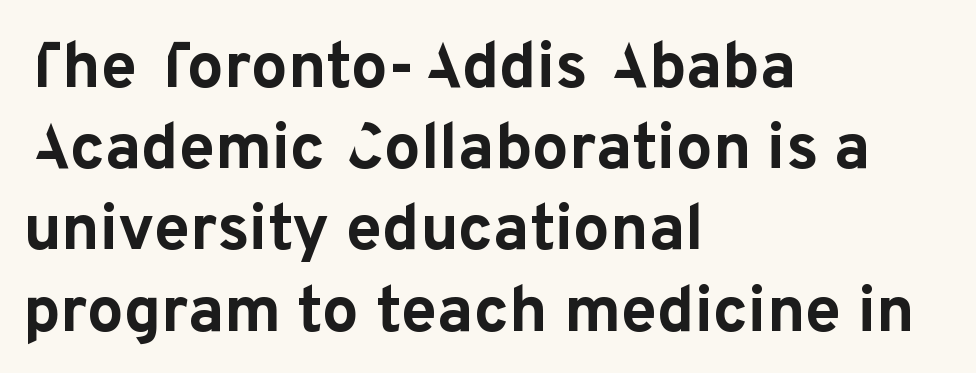
Line starts are locked; line ends wander. A typesetter would mark this as roman, not italic. Unlike a traditional serif, this face leaves its strokes unadorned. Character widths vary here, with narrow letters taking less room than wide ones.
